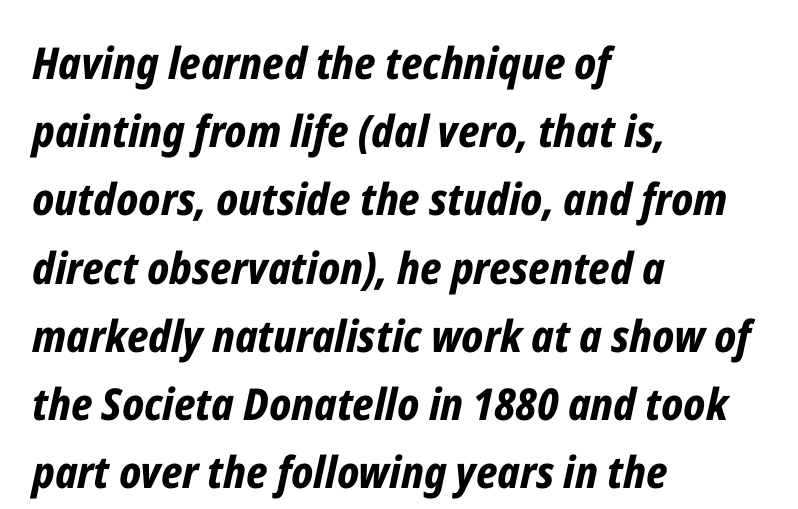
{"italic": "yes", "lean": "right", "slant_degrees": 12, "bold": "yes", "weight": "bold", "width": "condensed", "stroke_contrast": "low", "x_height": "medium", "monospaced": "no", "underline": "no", "align": "left", "line_spacing": "normal", "line_spacing_ratio": 1.55, "letter_spacing": "normal", "letter_spacing_em": 0.0, "glyph_px": 44}
